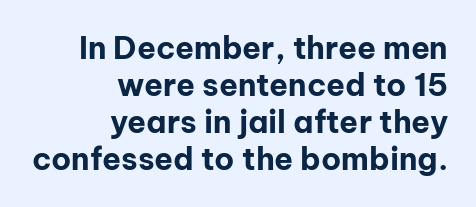
{"serif": "no", "italic": "no", "bold": "yes", "weight": "bold", "width": "normal", "stroke_contrast": "low", "x_height": "medium", "monospaced": "no", "underline": "no", "align": "right", "line_spacing_ratio": 1.19, "letter_spacing": "normal", "letter_spacing_em": 0.0, "glyph_px": 31}
